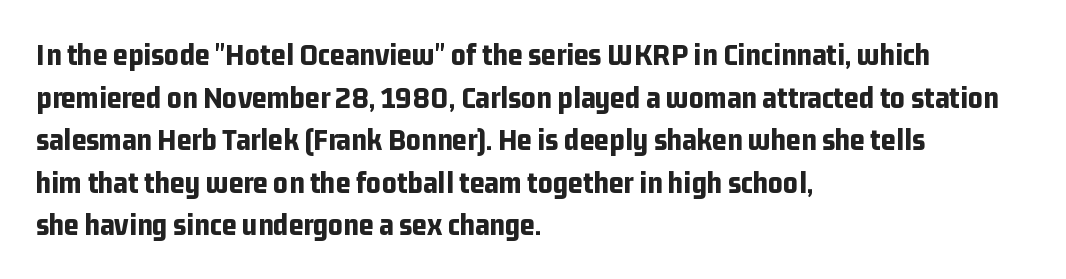
{"serif": "no", "italic": "no", "bold": "yes", "weight": "bold", "width": "condensed", "stroke_contrast": "low", "x_height": "medium", "monospaced": "no", "underline": "no", "align": "left", "line_spacing": "normal", "line_spacing_ratio": 1.33, "letter_spacing": "normal", "letter_spacing_em": 0.0, "glyph_px": 32}
